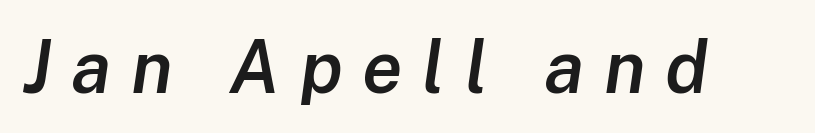
The image shows 73 px semibold type, italic (leaning right); set unusually wide letter spacing (+0.27 em), not underlined; low stroke contrast and a medium x-height.
